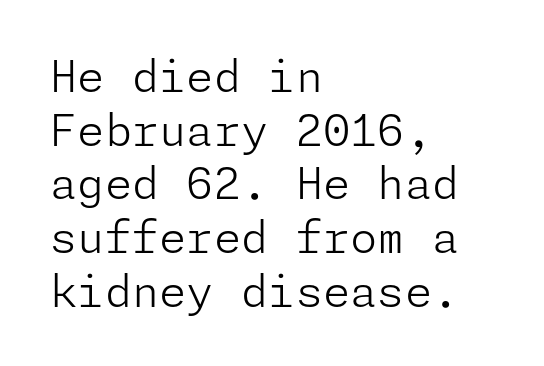
Q: Is the text bold? A: No.
Q: Is the text italic (slanted)? A: No, it is upright.
Q: Is the typeface a serif or a sans-serif typeface? A: Sans-serif.
Q: Is the text underlined? A: No.
Q: How is the paragraph aligned? A: Left-aligned.
Q: Is the spacing between letters normal or unusually wide? A: Normal.
Q: Width (condensed, normal, or wide)? A: Normal.
Q: Stroke contrast? A: Low.
Q: x-height? A: Medium.
